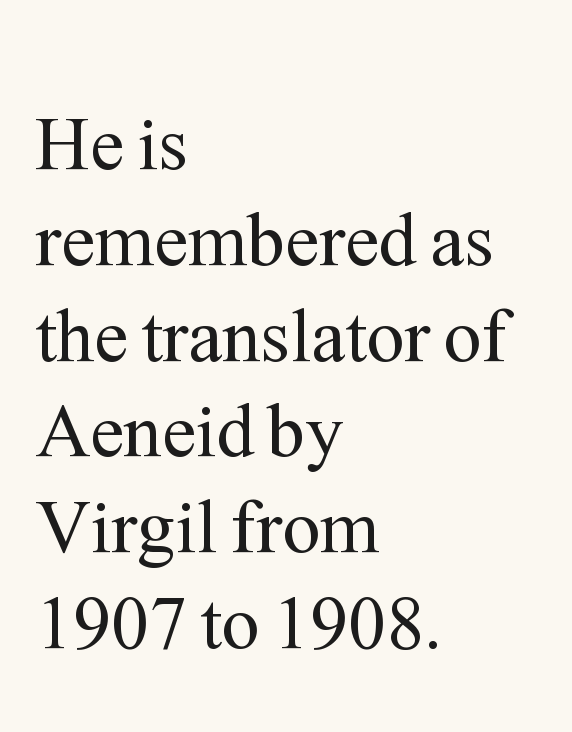
The tracking reads as untouched default to a designer's eye. Stem width sits at or under what a default text font uses. Regarding leading, the lines here are spaced in the standard way. In terms of letterform style, serifs are clearly present.
